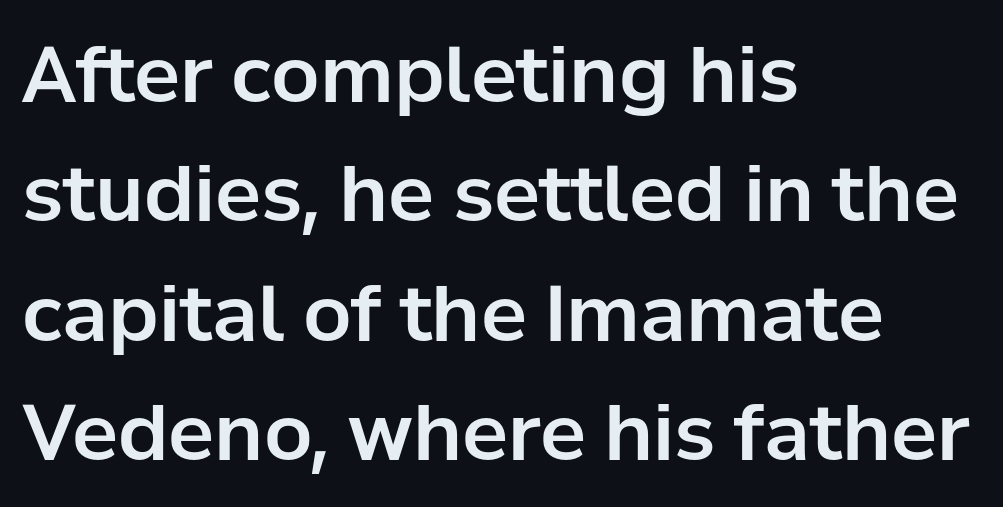
{"serif": "no", "italic": "no", "width": "normal", "stroke_contrast": "low", "x_height": "medium", "monospaced": "no", "underline": "no", "align": "left", "line_spacing": "normal", "line_spacing_ratio": 1.55, "letter_spacing": "normal", "letter_spacing_em": 0.0, "glyph_px": 77}
